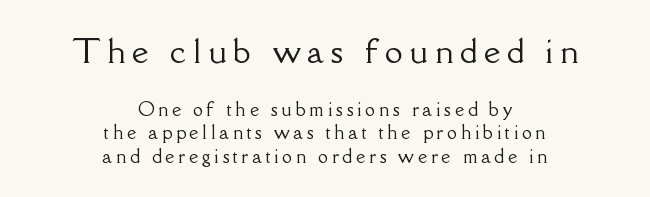
The image shows 32 px serif type, upright; set centered, normal line spacing (1.31x), unusually wide letter spacing (+0.21 em), not underlined; the first (top) block is 1.78x larger; low stroke contrast and a small x-height.
